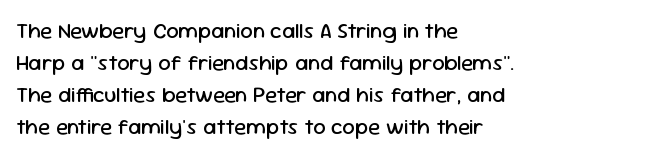
The image shows 22 px text type, upright; set left-aligned, normal line spacing (1.46x), normal letter spacing, not underlined.
